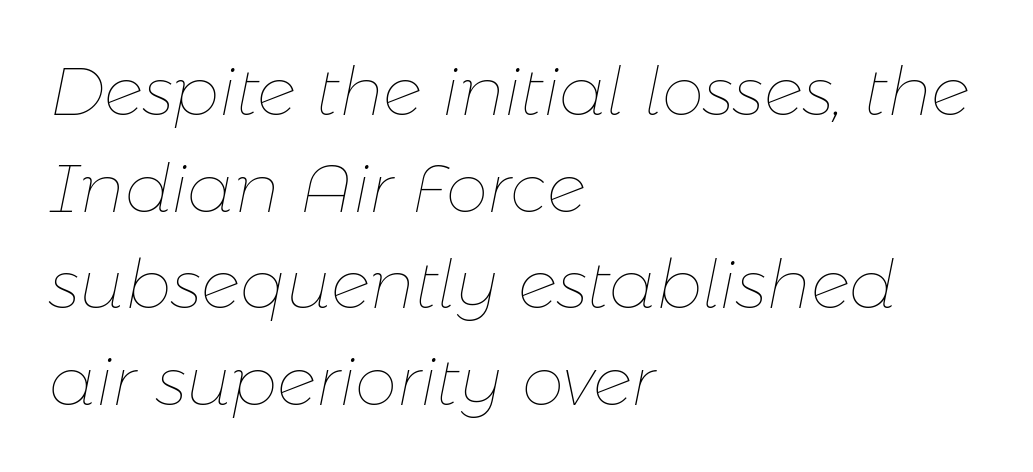
The rag falls on the right side of this text block. Heft: none added — not bold. Beneath every word, the page is bare. Compared with typical paragraphs, the rows here are spaced about the same. The tracking reads as untouched default to a designer's eye. When letters slant like this, we call the style italic.
